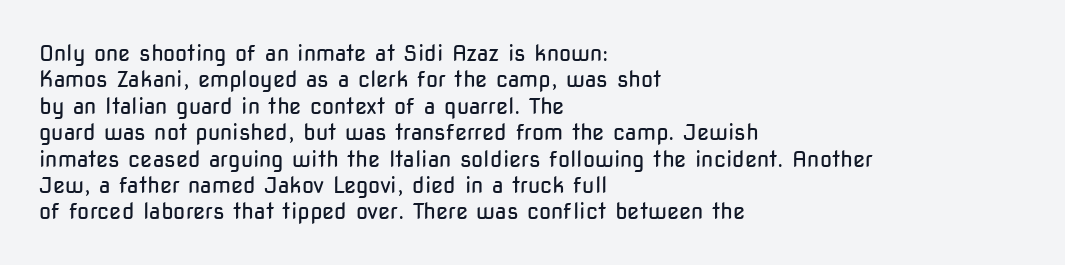
This sample uses an upright cut, with every glyph sitting square on the baseline. Underlining? Definitely not there. Heaviness? Minimal to ordinary, like unemphasized prose. Short note: letters normally spaced. Where is the straight margin? On the left.
